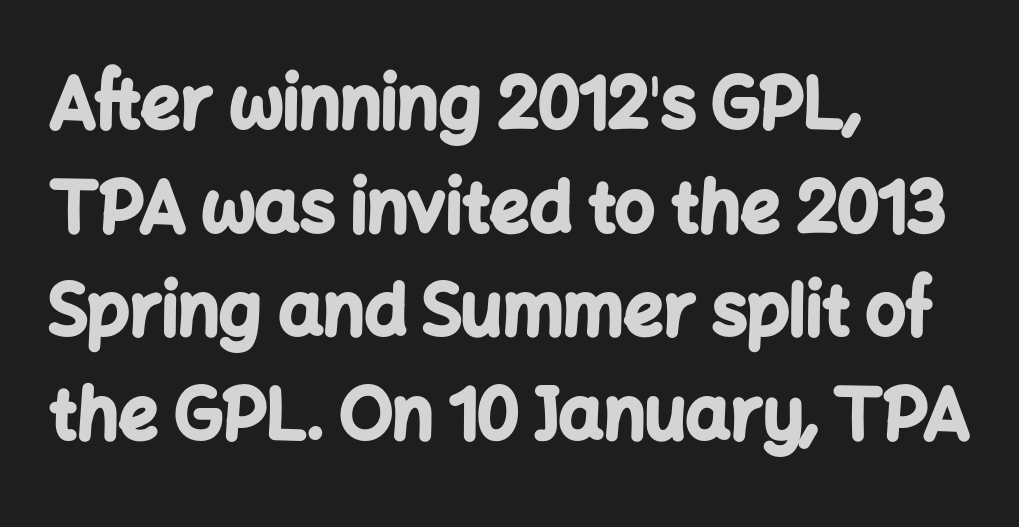
{"serif": "no", "italic": "no", "bold": "yes", "weight": "bold", "width": "normal", "stroke_contrast": "low", "x_height": "medium", "monospaced": "no", "underline": "no", "align": "left", "line_spacing": "normal", "line_spacing_ratio": 1.48, "letter_spacing": "normal", "letter_spacing_em": 0.0, "glyph_px": 70}
